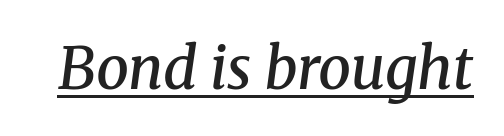
The image shows 58 px semibold serif type, italic (leaning right); set normal letter spacing, underlined; medium stroke contrast and a medium x-height.
